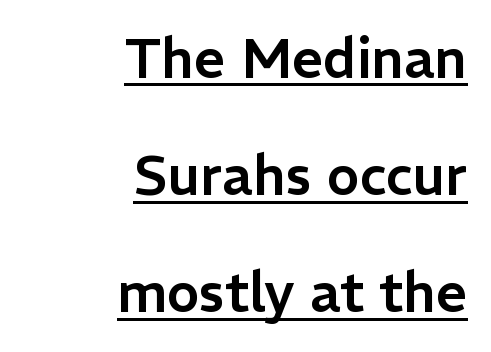
{"serif": "no", "italic": "no", "width": "normal", "stroke_contrast": "low", "x_height": "medium", "monospaced": "no", "underline": "yes", "align": "right", "line_spacing": "loose", "line_spacing_ratio": 2.13, "letter_spacing": "normal", "letter_spacing_em": 0.0, "glyph_px": 55}
